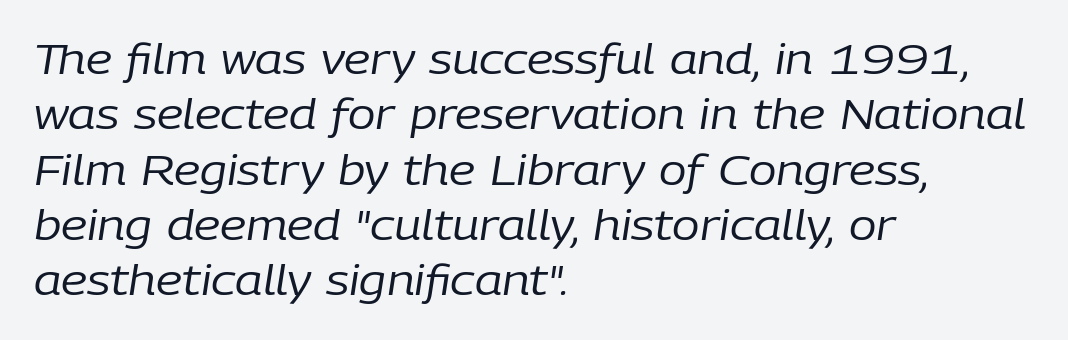
{"italic": "yes", "lean": "right", "slant_degrees": 9, "bold": "no", "weight": "regular", "width": "normal", "stroke_contrast": "low", "x_height": "medium", "monospaced": "no", "underline": "no", "align": "left", "line_spacing": "normal", "line_spacing_ratio": 1.35, "letter_spacing": "normal", "letter_spacing_em": 0.0, "glyph_px": 41}
